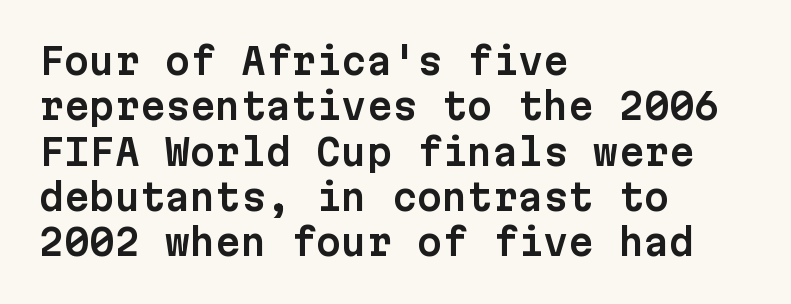
The image shows 36 px sans-serif type, upright, monospaced; set left-aligned, normal line spacing (1.26x), normal letter spacing, not underlined; low stroke contrast and a medium x-height.
